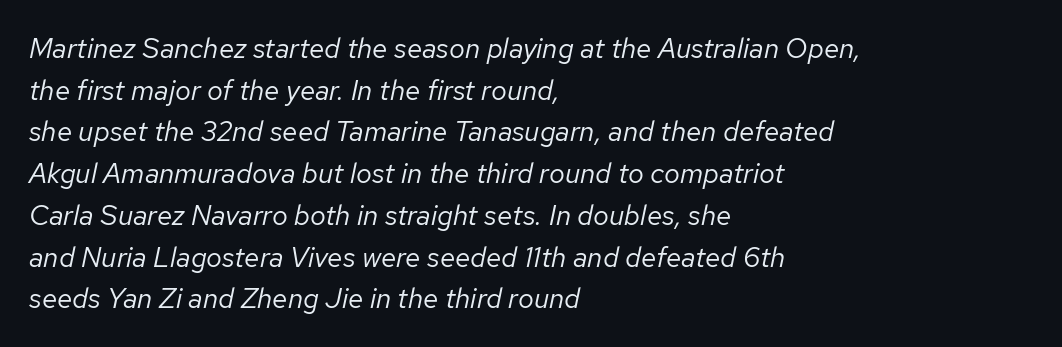
The image shows 28 px regular-weight type, italic (leaning right); set left-aligned, normal line spacing (1.49x), normal letter spacing, not underlined; low stroke contrast and a medium x-height.
